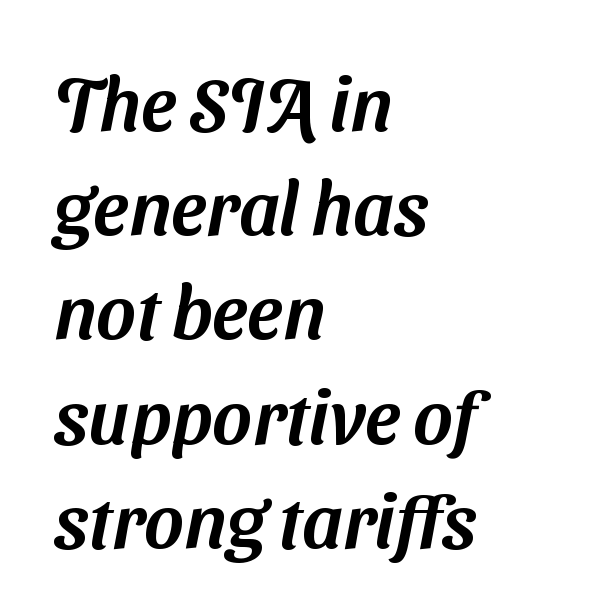
Q: Is the typeface a serif or a sans-serif typeface? A: Sans-serif.
Q: Is the text underlined? A: No.
Q: How is the paragraph aligned? A: Left-aligned.
Q: Is the spacing between letters normal or unusually wide? A: Normal.
Q: Is the spacing between lines tight, normal or loose? A: Normal.
Q: Width (condensed, normal, or wide)? A: Normal.
Q: Stroke contrast? A: Medium.
Q: x-height? A: Medium.
Q: Monospaced? A: No.
